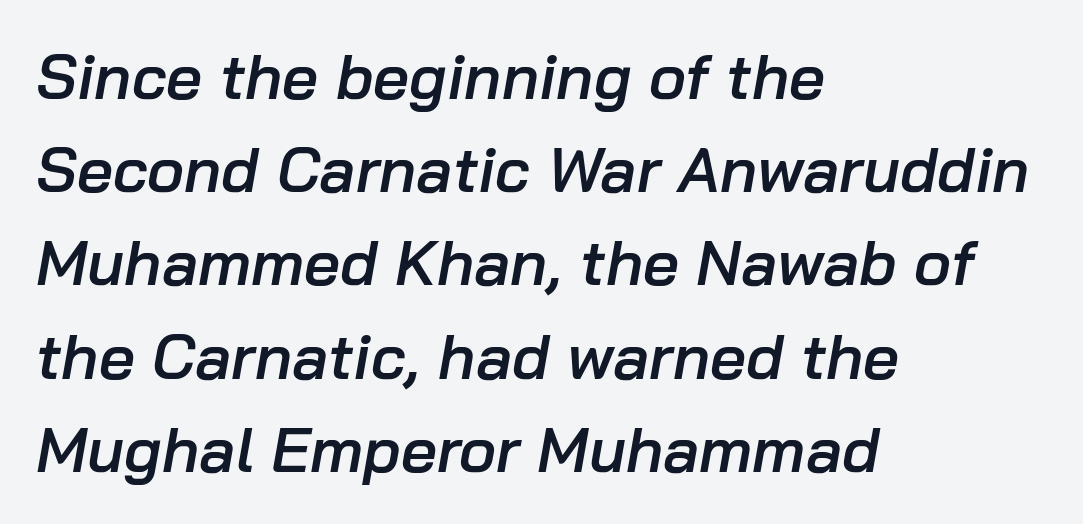
Q: Is the text bold? A: Semi-bold.
Q: Is the text italic (slanted)? A: Yes, it leans right by about 10 degrees.
Q: Is the text underlined? A: No.
Q: How is the paragraph aligned? A: Left-aligned.
Q: Is the spacing between letters normal or unusually wide? A: Normal.
Q: Is the spacing between lines tight, normal or loose? A: Normal.
Q: Width (condensed, normal, or wide)? A: Normal.
Q: Stroke contrast? A: Low.
Q: x-height? A: Medium.
Q: Monospaced? A: No.
